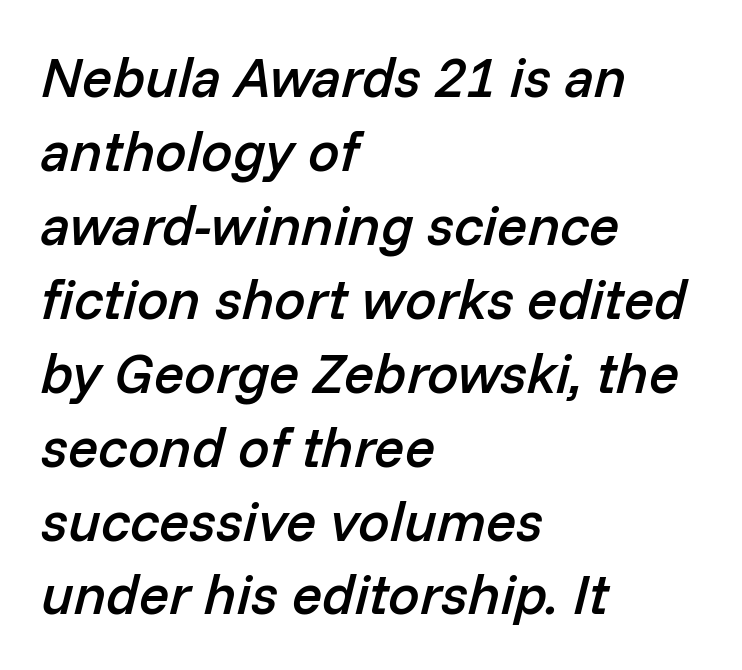
The image shows 56 px semibold type, italic (leaning right); set left-aligned, normal line spacing (1.32x), normal letter spacing, not underlined; low stroke contrast and a medium x-height.
